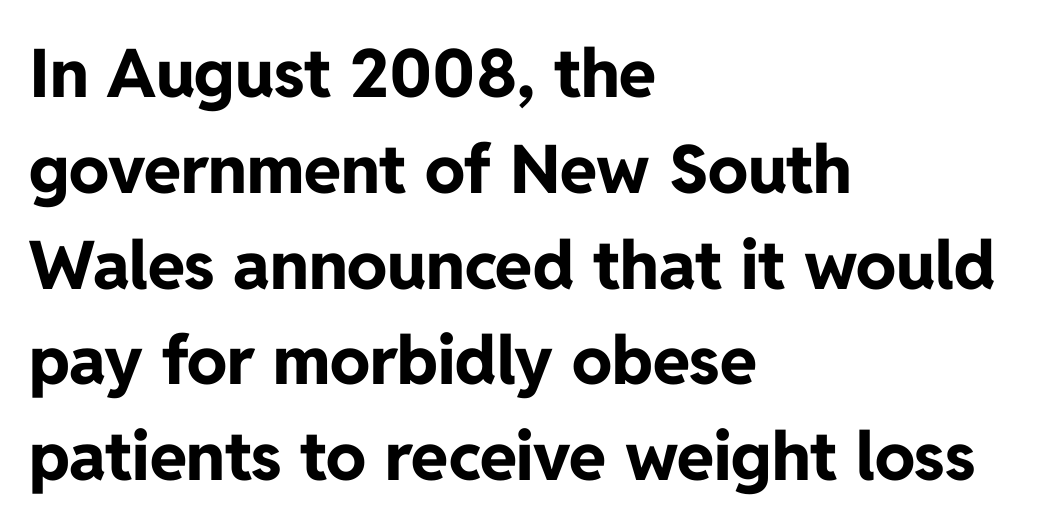
Alignment: flush left. Nobody drew a line under any word here. This is the regular roman posture of the typeface. Each glyph is drawn with heavy, bold strokes.
